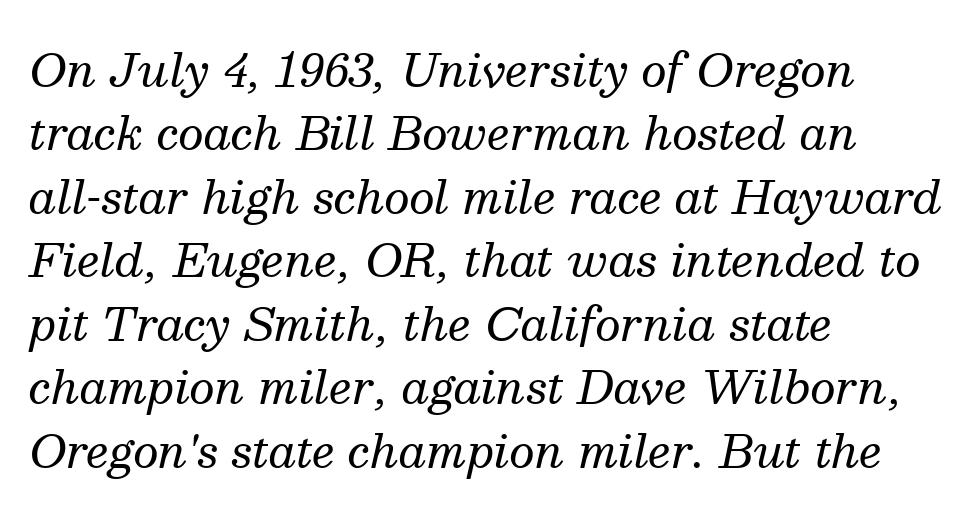
The specimen omits any rule beneath the text block's lines. Look at the tracking — it's just the regular setting, nothing added. Whoever set this chose a conventional vertical rhythm. Character widths vary here, with narrow letters taking less room than wide ones. The text was rendered using a seriffed face with decorative stroke endings.
